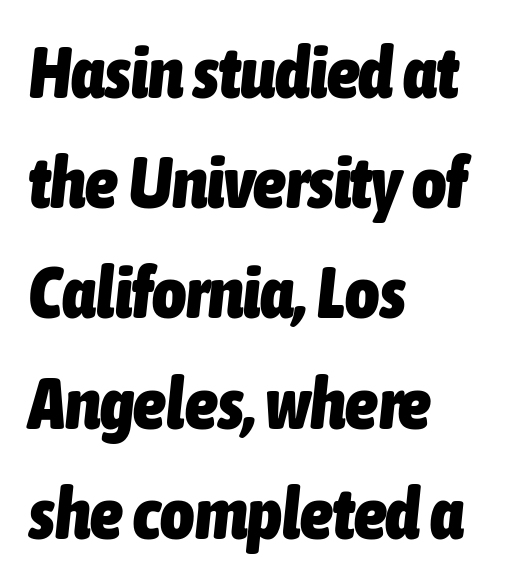
{"italic": "yes", "lean": "right", "slant_degrees": 6, "bold": "yes", "weight": "heavy", "width": "condensed", "stroke_contrast": "low", "x_height": "medium", "monospaced": "no", "underline": "no", "align": "left", "line_spacing": "normal", "line_spacing_ratio": 1.51, "letter_spacing": "normal", "letter_spacing_em": 0.0, "glyph_px": 73}
